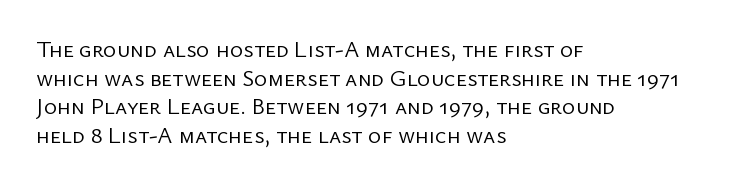
The lines sit at an ordinary, default distance from one another. The text block is weighted toward the left margin, trailing off unevenly rightward. Tracking value appears to be zero — textbook default spacing. Has an underline been added? It has not. Stroke mass is kept to a normal reading level or below.
